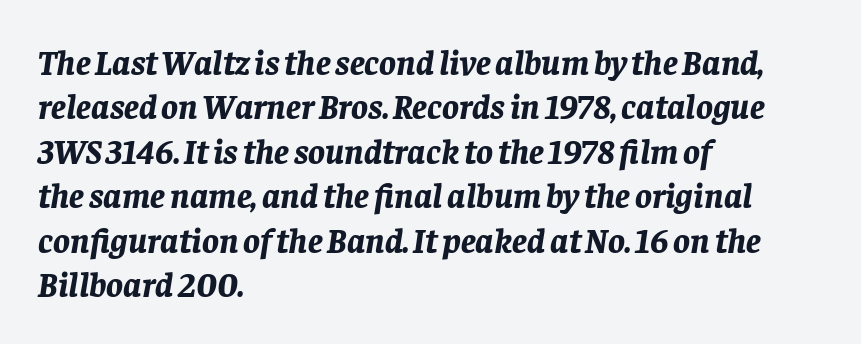
The image shows 35 px bold type, italic (leaning right); set left-aligned, normal line spacing (1.27x), normal letter spacing, not underlined; low stroke contrast and a large x-height.
